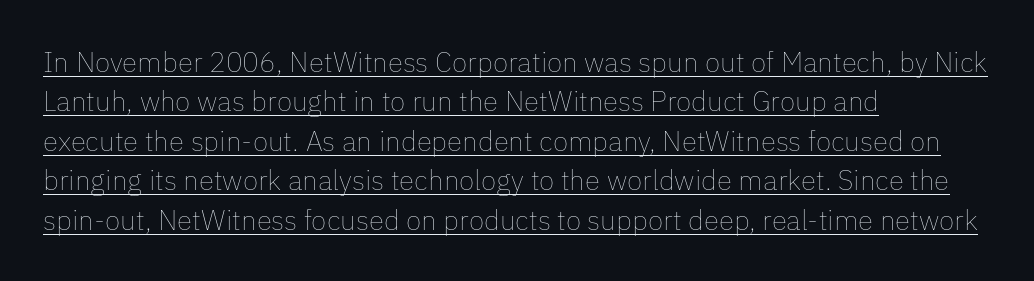
The image shows 28 px thin type, upright; set left-aligned, normal line spacing (1.41x), normal letter spacing, underlined; low stroke contrast and a medium x-height.
